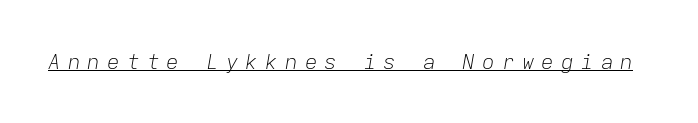
The image shows 21 px text type, italic (leaning right); set unusually wide letter spacing (+0.34 em), underlined.
